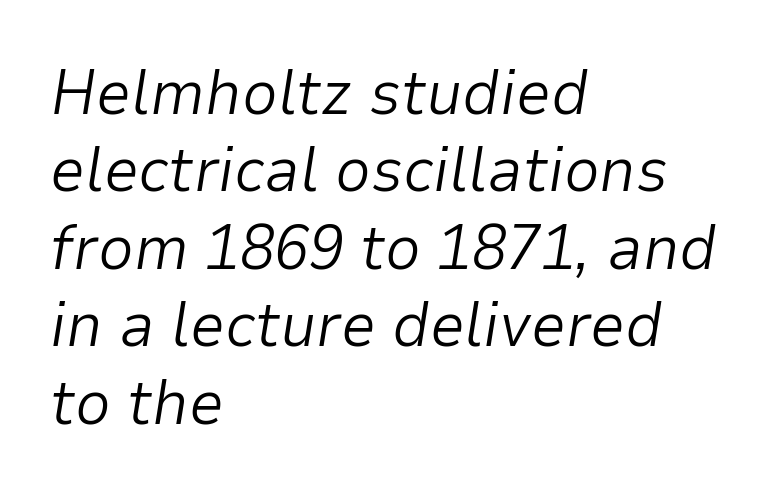
Q: Is the text bold? A: No.
Q: Is the text italic (slanted)? A: Yes, it leans right by about 9 degrees.
Q: Is the text underlined? A: No.
Q: How is the paragraph aligned? A: Left-aligned.
Q: Is the spacing between letters normal or unusually wide? A: Normal.
Q: Width (condensed, normal, or wide)? A: Normal.
Q: Stroke contrast? A: Low.
Q: x-height? A: Medium.
Q: Monospaced? A: No.
